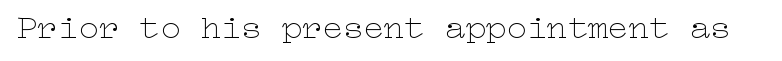
No extra ink here — the face is not bold. Italic: no, the glyphs are upright roman. Words appear dense and cohesive because spacing is normal. Clear beneath every line of the passage.
